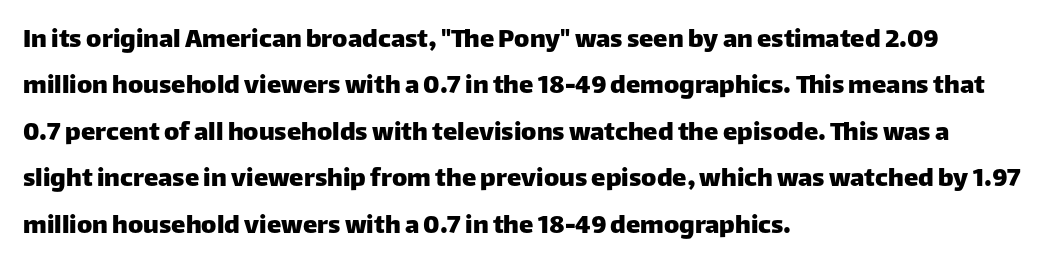
The image shows 29 px sans-serif type, upright; set left-aligned, normal line spacing (1.6x), normal letter spacing, not underlined; low stroke contrast and a large x-height.
